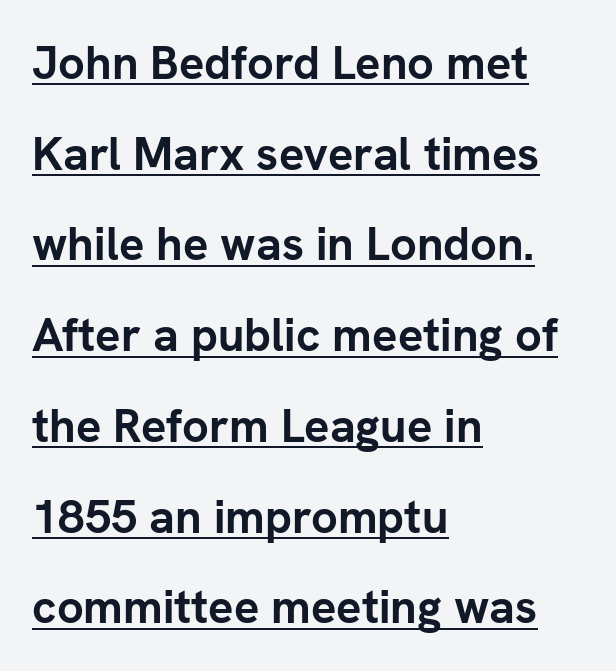
{"serif": "no", "italic": "no", "bold": "yes", "weight": "semibold", "width": "normal", "stroke_contrast": "low", "x_height": "medium", "monospaced": "no", "underline": "yes", "align": "left", "line_spacing": "loose", "line_spacing_ratio": 1.93, "letter_spacing": "normal", "letter_spacing_em": 0.0, "glyph_px": 47}
